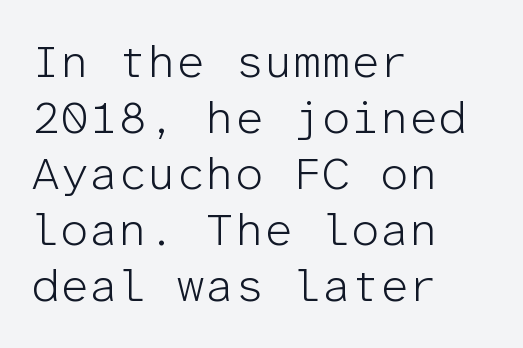
No heavy texture on the line: the type isn't bold. You can tell it's not italic because the verticals are truly vertical. This sample uses a sans-serif face. A typesetter would call this zero additional tracking.
